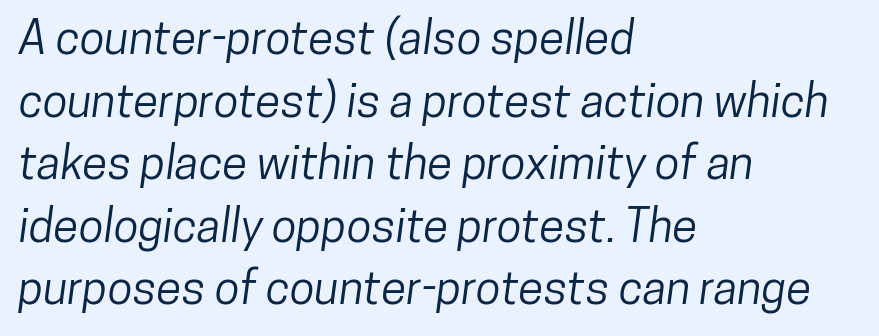
Think of a printed novel: that variable character pitch is what you see here. The strip under each line holds only bare page. The paragraph shown leans on its left margin. Grotesque or geometric, the face here clearly has no serifs.
